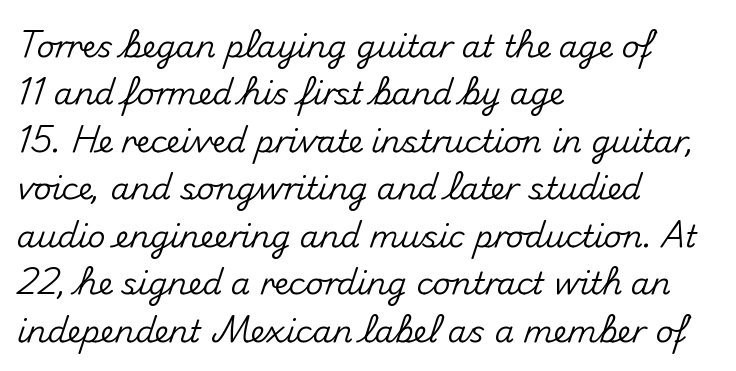
Q: Is the text italic (slanted)? A: Yes.
Q: Is the typeface a serif or a sans-serif typeface? A: Sans-serif.
Q: Is the text underlined? A: No.
Q: How is the paragraph aligned? A: Left-aligned.
Q: Is the spacing between letters normal or unusually wide? A: Normal.
Q: Is the spacing between lines tight, normal or loose? A: Normal.
Q: Width (condensed, normal, or wide)? A: Normal.
Q: Stroke contrast? A: Medium.
Q: x-height? A: Small.
Q: Monospaced? A: No.
